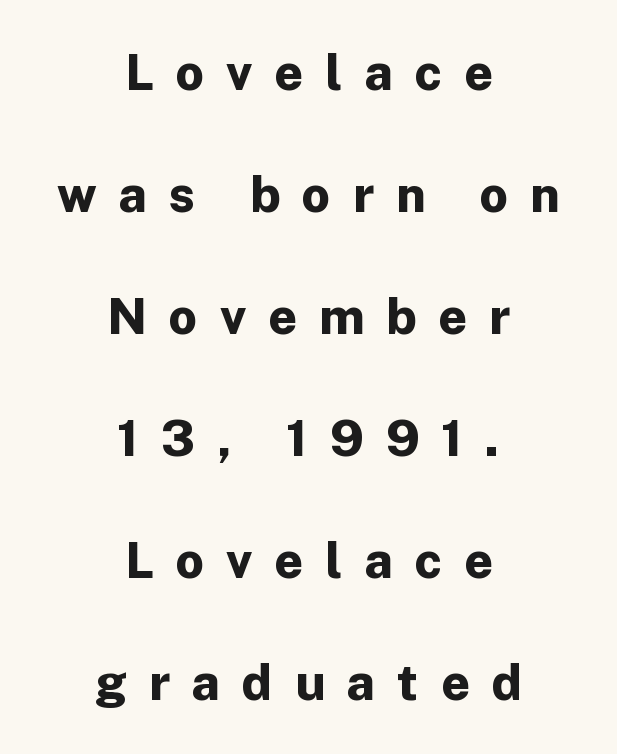
Q: Is the text bold? A: Yes.
Q: Is the text italic (slanted)? A: No, it is upright.
Q: Is the typeface a serif or a sans-serif typeface? A: Sans-serif.
Q: Is the text underlined? A: No.
Q: How is the paragraph aligned? A: Centered.
Q: Is the spacing between letters normal or unusually wide? A: Unusually wide.
Q: Is the spacing between lines tight, normal or loose? A: Loose.
Q: Width (condensed, normal, or wide)? A: Normal.
Q: Stroke contrast? A: Low.
Q: x-height? A: Medium.
Q: Monospaced? A: No.
